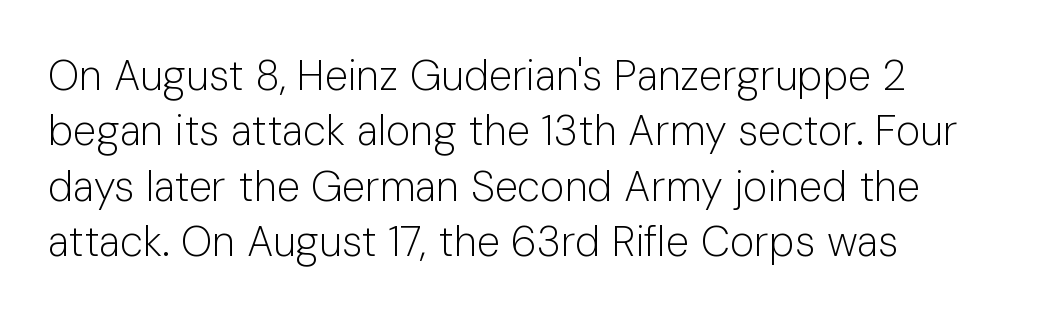
{"serif": "no", "italic": "no", "bold": "no", "weight": "light", "width": "normal", "stroke_contrast": "low", "x_height": "medium", "monospaced": "no", "underline": "no", "line_spacing": "normal", "line_spacing_ratio": 1.32, "letter_spacing": "normal", "letter_spacing_em": 0.0, "glyph_px": 42}
